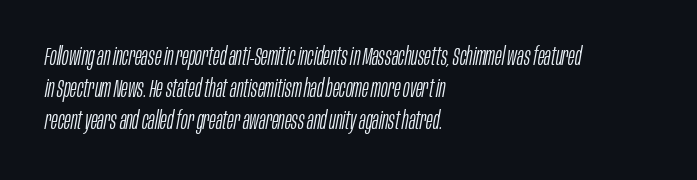
Q: Is the text bold? A: No.
Q: Is the text italic (slanted)? A: Yes, it leans right by about 10 degrees.
Q: Is the text underlined? A: No.
Q: How is the paragraph aligned? A: Left-aligned.
Q: Is the spacing between letters normal or unusually wide? A: Normal.
Q: Is the spacing between lines tight, normal or loose? A: Normal.
